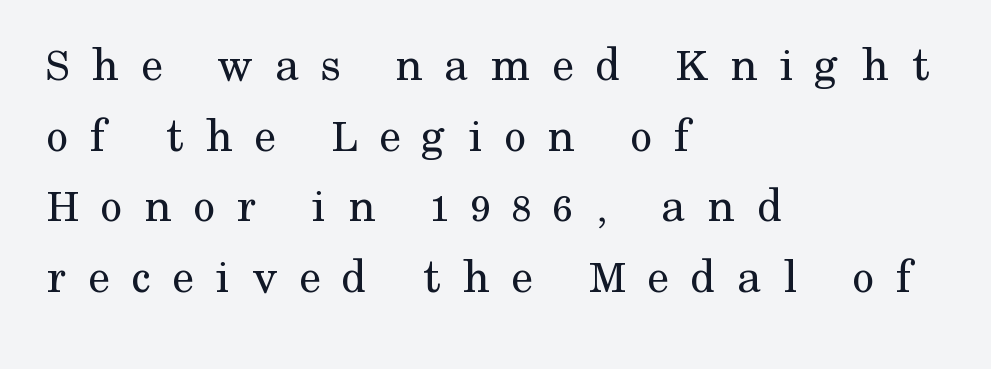
Q: Is the text bold? A: No.
Q: Is the text italic (slanted)? A: No, it is upright.
Q: Is the typeface a serif or a sans-serif typeface? A: Serif.
Q: Is the text underlined? A: No.
Q: How is the paragraph aligned? A: Left-aligned.
Q: Is the spacing between letters normal or unusually wide? A: Unusually wide.
Q: Is the spacing between lines tight, normal or loose? A: Normal.
Q: Width (condensed, normal, or wide)? A: Normal.
Q: Stroke contrast? A: Medium.
Q: x-height? A: Medium.
Q: Monospaced? A: No.
